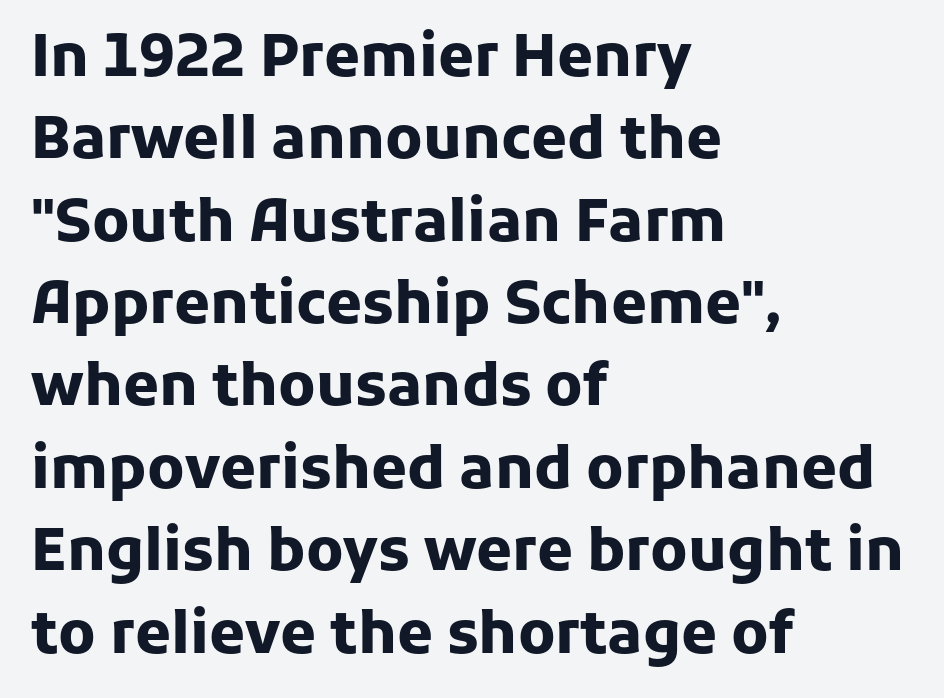
{"serif": "no", "italic": "no", "bold": "yes", "weight": "heavy", "width": "normal", "stroke_contrast": "low", "x_height": "medium", "monospaced": "no", "underline": "no", "align": "left", "line_spacing": "normal", "line_spacing_ratio": 1.42, "letter_spacing": "normal", "letter_spacing_em": 0.0, "glyph_px": 58}
